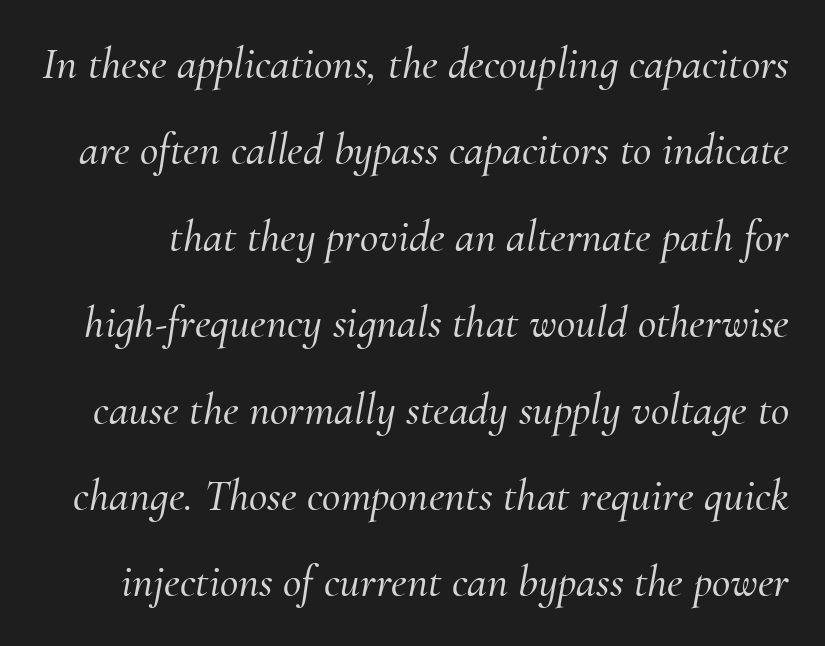
The image shows 45 px serif type, italic (leaning right); set loose line spacing (1.92x), normal letter spacing, not underlined; medium stroke contrast and a small x-height.
